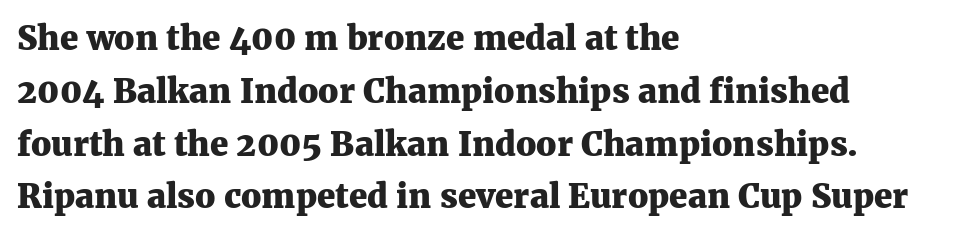
This rendering features lettering with no underline. These lines are composed in type with serifs. The text block is weighted toward the left margin, trailing off unevenly rightward. The lettering stays uniformly vertical, giving the passage a roman look. Tracking value appears to be zero — textbook default spacing. This sample has the flowing, uneven cadence of proportional lettering.
